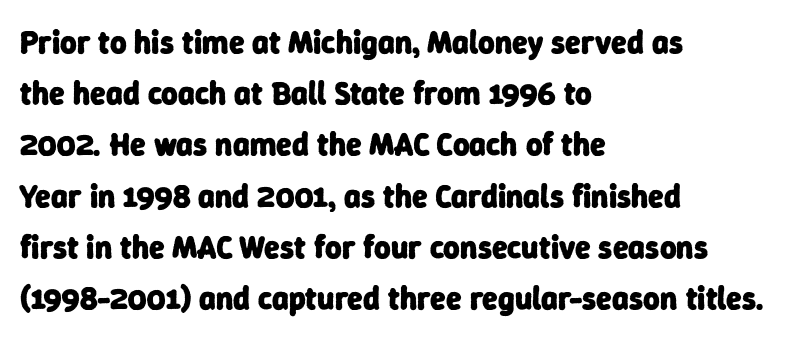
The image shows 32 px heavy sans-serif type; set left-aligned, normal line spacing (1.6x), normal letter spacing, not underlined; low stroke contrast and a medium x-height.
